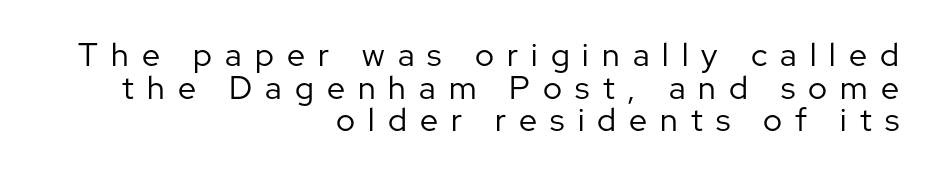
{"serif": "no", "italic": "no", "bold": "no", "weight": "regular", "width": "normal", "stroke_contrast": "low", "x_height": "medium", "monospaced": "no", "underline": "no", "align": "right", "line_spacing": "tight", "line_spacing_ratio": 1.02, "letter_spacing": "wide", "letter_spacing_em": 0.41, "glyph_px": 32}
